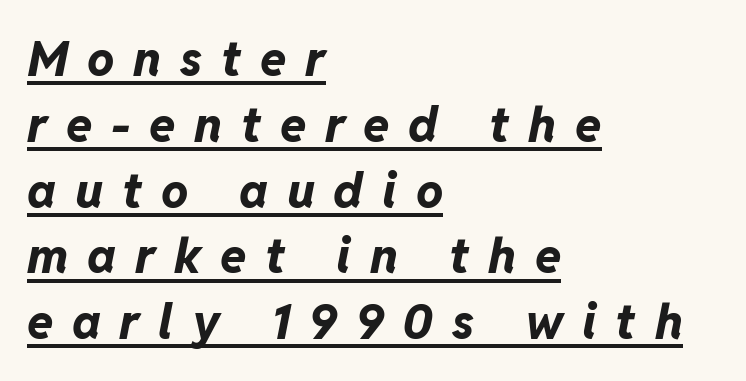
Q: Is the text bold? A: Yes.
Q: Is the text italic (slanted)? A: Yes, it leans right by about 11 degrees.
Q: Is the text underlined? A: Yes.
Q: How is the paragraph aligned? A: Left-aligned.
Q: Is the spacing between letters normal or unusually wide? A: Unusually wide.
Q: Is the spacing between lines tight, normal or loose? A: Normal.
Q: Width (condensed, normal, or wide)? A: Normal.
Q: Stroke contrast? A: Low.
Q: x-height? A: Medium.
Q: Monospaced? A: No.
